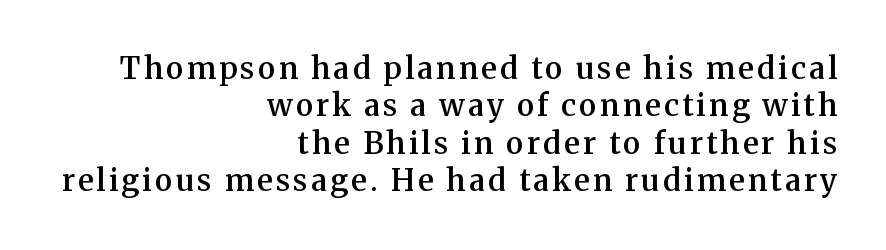
The area under the type is left untouched. This sample keeps an unexceptional amount of space between lines. This sample uses an upright cut, with every glyph sitting square on the baseline. Varying glyph widths throughout — classic text-font behaviour. Stems and bowls a touch heavier than normal — semibold. This sample is right-justified, so line beginnings fall wherever the words allow.
